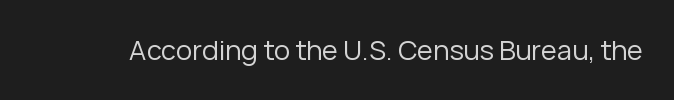
Q: Is the text bold? A: No.
Q: Is the text italic (slanted)? A: No, it is upright.
Q: Is the text underlined? A: No.
Q: Is the spacing between letters normal or unusually wide? A: Normal.
